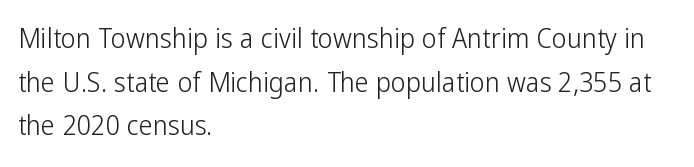
Q: Is the text bold? A: No.
Q: Is the text italic (slanted)? A: No, it is upright.
Q: Is the typeface a serif or a sans-serif typeface? A: Sans-serif.
Q: Is the text underlined? A: No.
Q: How is the paragraph aligned? A: Left-aligned.
Q: Is the spacing between letters normal or unusually wide? A: Normal.
Q: Is the spacing between lines tight, normal or loose? A: Normal.
Q: Width (condensed, normal, or wide)? A: Condensed.
Q: Stroke contrast? A: Low.
Q: x-height? A: Medium.
Q: Monospaced? A: No.
